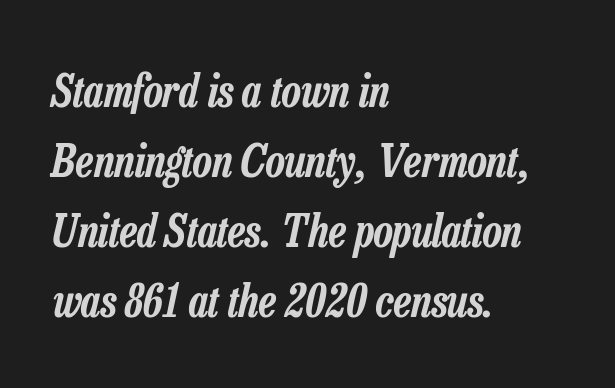
{"italic": "yes", "lean": "right", "slant_degrees": 13, "width": "condensed", "stroke_contrast": "low", "x_height": "medium", "monospaced": "no", "underline": "no", "align": "left", "line_spacing": "normal", "line_spacing_ratio": 1.59, "letter_spacing": "normal", "letter_spacing_em": 0.0, "glyph_px": 44}
